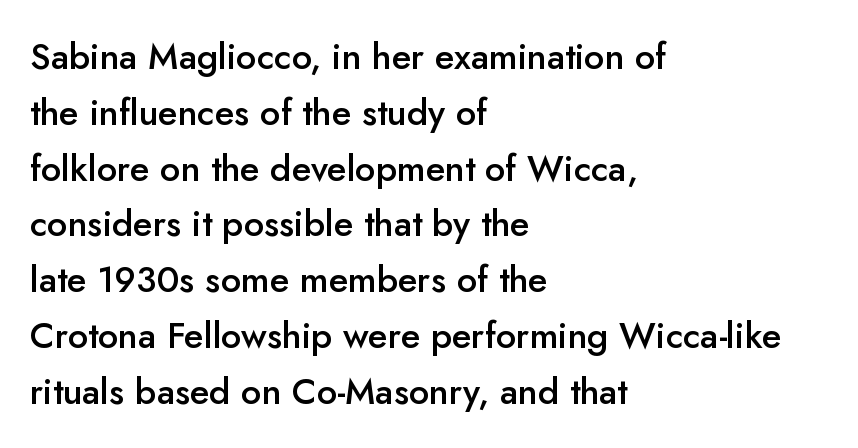
Q: Is the text bold? A: Semi-bold.
Q: Is the text italic (slanted)? A: No, it is upright.
Q: Is the typeface a serif or a sans-serif typeface? A: Sans-serif.
Q: Is the text underlined? A: No.
Q: How is the paragraph aligned? A: Left-aligned.
Q: Is the spacing between letters normal or unusually wide? A: Normal.
Q: Is the spacing between lines tight, normal or loose? A: Normal.
Q: Width (condensed, normal, or wide)? A: Normal.
Q: Stroke contrast? A: Low.
Q: x-height? A: Small.
Q: Monospaced? A: No.
